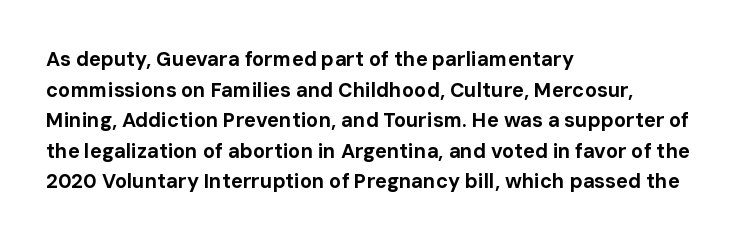
Underlining? Definitely not there. The paragraph has a hard left edge and a soft right edge. A typesetter would mark this as roman, not italic. What weight is shown? A full bold with thick strokes.
